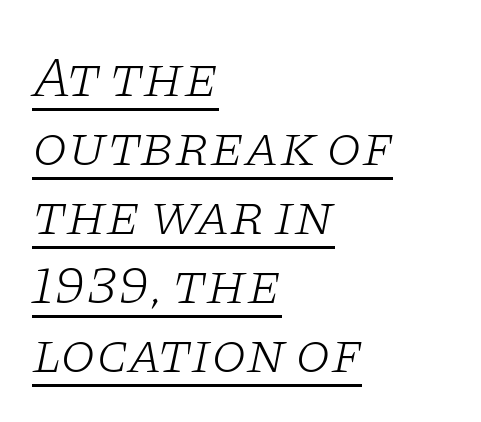
Teacher's note: observe the even left margin — that is flush-left alignment. This sample has the flowing, uneven cadence of proportional lettering. The lettering is marked with a stroke running underneath it. The line texture is even and compact thanks to regular tracking.
